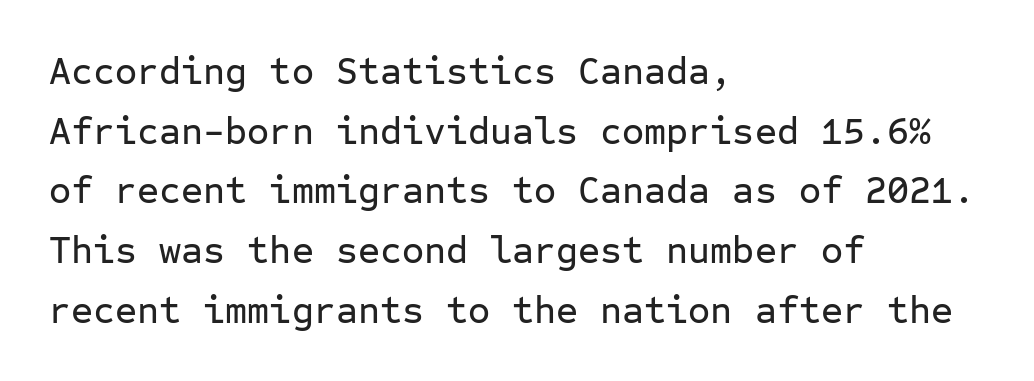
Quick note: not italic, upright. Successive baselines arrive at the customary interval. These lines are set flush left with a ragged right edge. Are there feet on the stems? There aren't — it's a sans. Monospaced: the letters line up in strict vertical columns.
